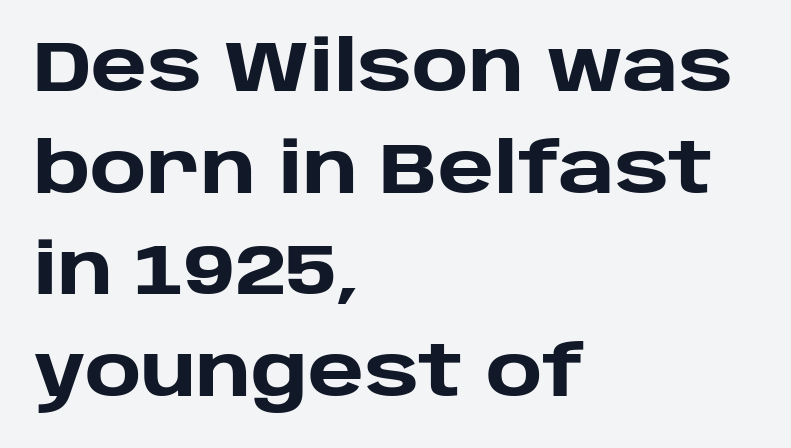
The string is rendered with underlining switched off. Rows of type keep a routine distance in the vertical direction. In terms of letterspacing, this is plain default setting. This rendering uses left alignment, leaving the right contour irregular. Designer's note — italics off, roman on. These lines are rendered in a variable-pitch font.
